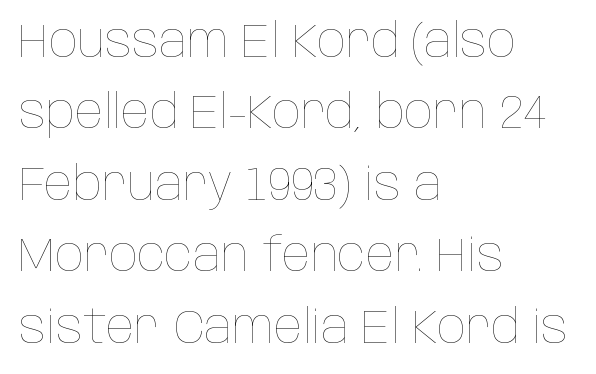
{"italic": "no", "bold": "no", "weight": "thin", "width": "condensed", "stroke_contrast": "low", "x_height": "large", "monospaced": "no", "underline": "no", "align": "left", "line_spacing": "normal", "line_spacing_ratio": 1.52, "letter_spacing": "normal", "letter_spacing_em": 0.0, "glyph_px": 47}
